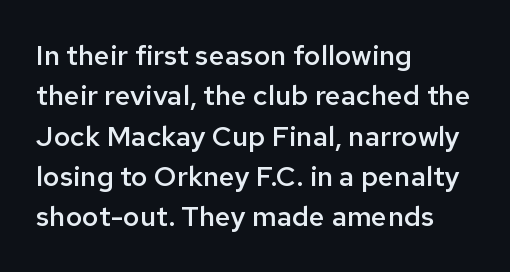
{"serif": "no", "italic": "no", "bold": "semi", "weight": "semibold", "width": "normal", "stroke_contrast": "low", "x_height": "medium", "monospaced": "no", "underline": "no", "align": "left", "line_spacing": "normal", "line_spacing_ratio": 1.44, "letter_spacing": "normal", "letter_spacing_em": 0.0, "glyph_px": 28}
